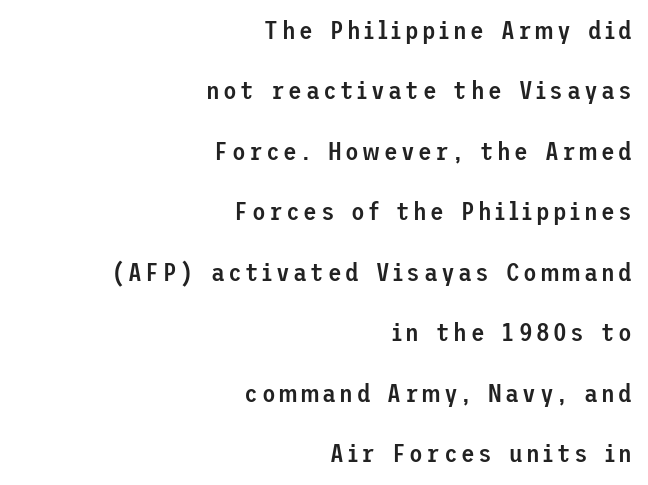
{"italic": "no", "bold": "semi", "underline": "no", "align": "right", "line_spacing": "loose", "line_spacing_ratio": 2.42, "glyph_px": 25}
